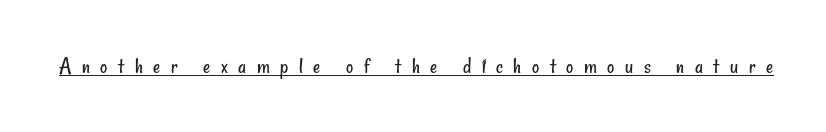
{"bold": "no", "underline": "yes", "letter_spacing": "wide", "letter_spacing_em": 0.48, "glyph_px": 22}
